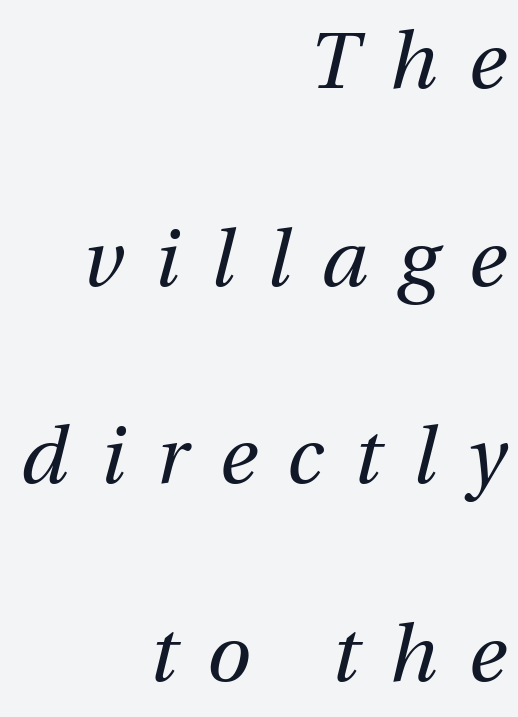
Q: Is the text bold? A: No.
Q: Is the text italic (slanted)? A: Yes, it leans right by about 12 degrees.
Q: Is the text underlined? A: No.
Q: How is the paragraph aligned? A: Right-aligned.
Q: Is the spacing between letters normal or unusually wide? A: Unusually wide.
Q: Is the spacing between lines tight, normal or loose? A: Loose.
Q: Width (condensed, normal, or wide)? A: Normal.
Q: Stroke contrast? A: Medium.
Q: x-height? A: Medium.
Q: Monospaced? A: No.
